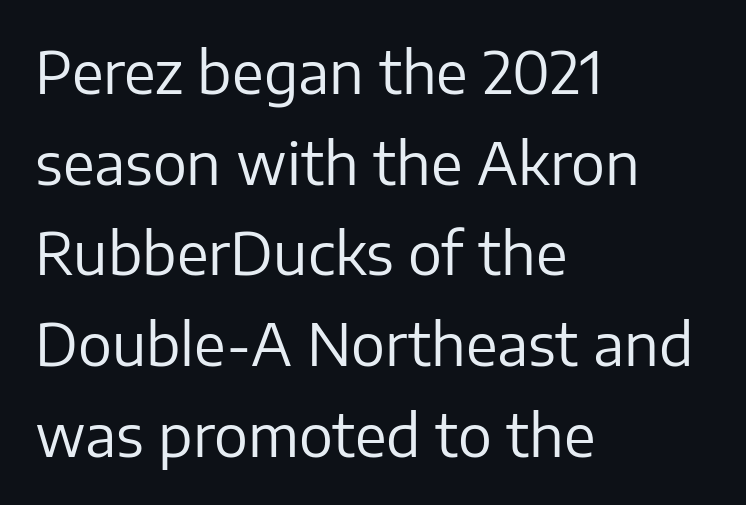
Q: Is the text bold? A: No.
Q: Is the text italic (slanted)? A: No, it is upright.
Q: Is the typeface a serif or a sans-serif typeface? A: Sans-serif.
Q: Is the text underlined? A: No.
Q: How is the paragraph aligned? A: Left-aligned.
Q: Is the spacing between letters normal or unusually wide? A: Normal.
Q: Is the spacing between lines tight, normal or loose? A: Normal.
Q: Width (condensed, normal, or wide)? A: Normal.
Q: Stroke contrast? A: Low.
Q: x-height? A: Medium.
Q: Monospaced? A: No.
